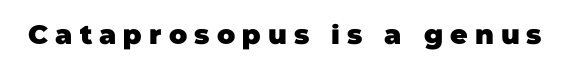
Loose tracking; the words dissolve into strings of separated letters. Quick note: underline off. The font is running at its bold setting.
